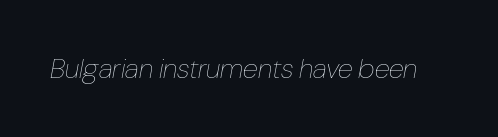
Q: Is the text bold? A: No.
Q: Is the text italic (slanted)? A: Yes, it leans right by about 10 degrees.
Q: Is the text underlined? A: No.
Q: Is the spacing between letters normal or unusually wide? A: Normal.
Q: Width (condensed, normal, or wide)? A: Condensed.
Q: Stroke contrast? A: Low.
Q: x-height? A: Medium.
Q: Monospaced? A: No.
